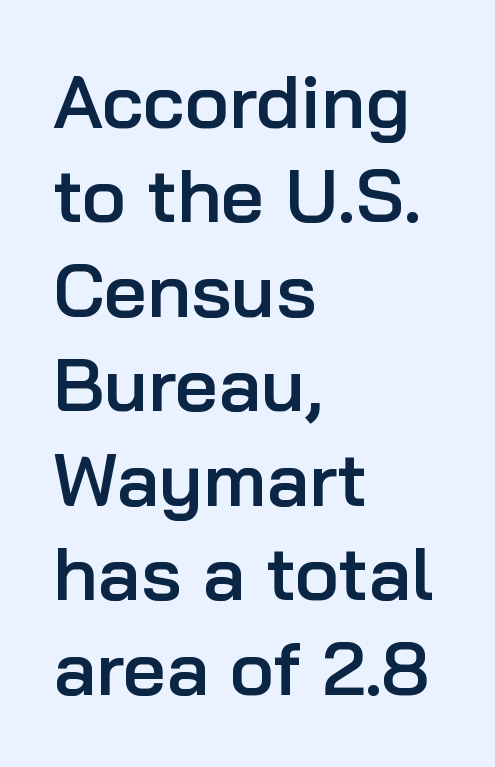
The image shows 75 px semibold sans-serif type, upright; set left-aligned, normal line spacing (1.26x), normal letter spacing, not underlined; low stroke contrast and a medium x-height.
